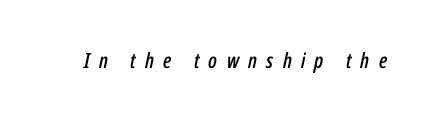
Q: Is the text italic (slanted)? A: Yes, it leans right by about 12 degrees.
Q: Is the text underlined? A: No.
Q: Is the spacing between letters normal or unusually wide? A: Unusually wide.
